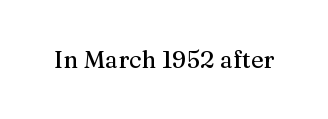
The image shows 24 px text type, upright; set normal letter spacing, not underlined.
